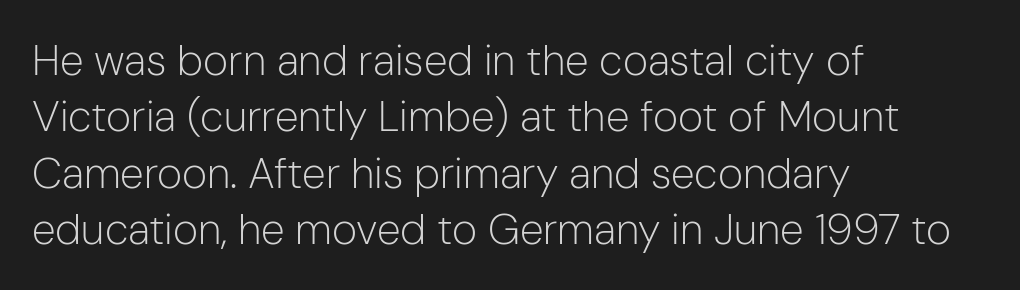
Q: Is the text bold? A: No.
Q: Is the text italic (slanted)? A: No, it is upright.
Q: Is the typeface a serif or a sans-serif typeface? A: Sans-serif.
Q: Is the text underlined? A: No.
Q: How is the paragraph aligned? A: Left-aligned.
Q: Is the spacing between letters normal or unusually wide? A: Normal.
Q: Is the spacing between lines tight, normal or loose? A: Normal.
Q: Width (condensed, normal, or wide)? A: Normal.
Q: Stroke contrast? A: Low.
Q: x-height? A: Medium.
Q: Monospaced? A: No.
